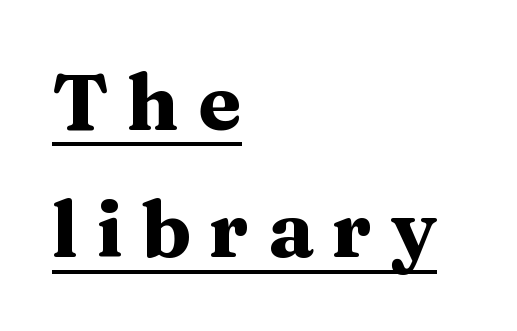
The image shows 79 px heavy, wide serif type, upright; set left-aligned, normal line spacing (1.61x), unusually wide letter spacing (+0.23 em), underlined; medium stroke contrast and a medium x-height.
